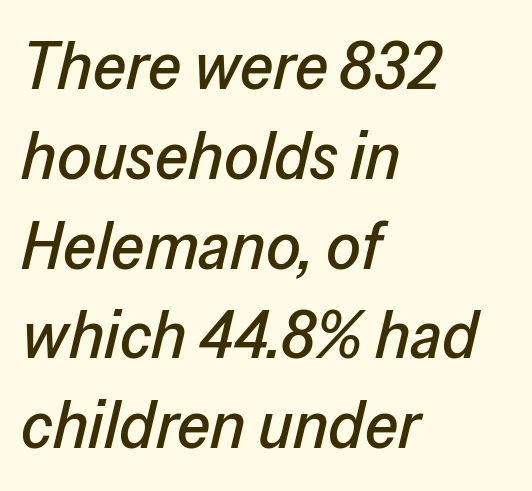
Baseline-to-baseline distance is the conventional proportion of letter height. In terms of posture, this sample is oblique. Think of a printed novel: that variable character pitch is what you see here. These lines are set flush left with a ragged right edge. The area under the type is left untouched. Tracking value appears to be zero — textbook default spacing.
